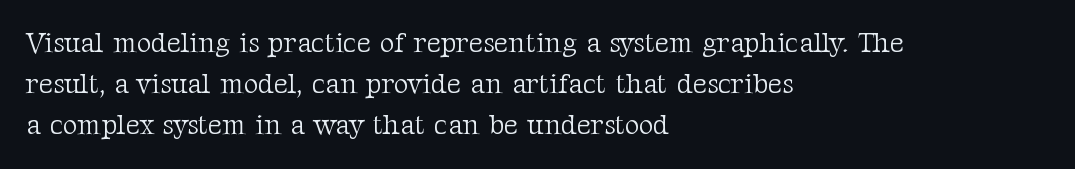
The image shows 28 px light serif type, upright; set left-aligned, normal line spacing (1.46x), normal letter spacing, not underlined; medium stroke contrast and a medium x-height.
